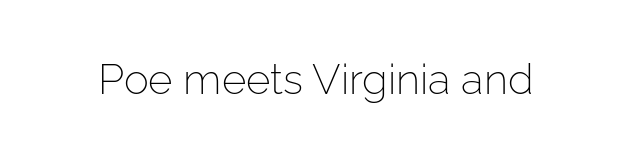
Descender tails drop into unmarked territory. The typeface chosen for these lines omits serifs. This is not heavy type; no bold has been used. Observe the ordinary spacing: letters are neighbours, not strangers. Tall strokes in this sample are plumb rather than angled.
